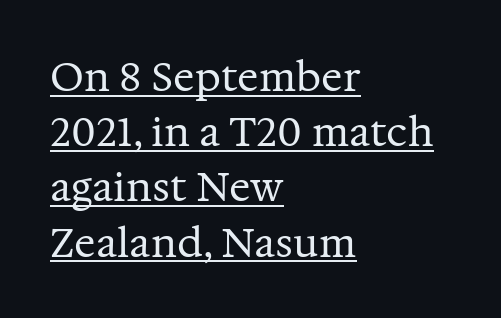
The line texture is even and compact thanks to regular tracking. A classic flush-left, rag-right setting is used for this passage. Proportional: the letters do not fall into vertical columns. A typesetter would call this leading conventional body-copy spacing. A roman cut, with each character standing at attention. Somebody hit Ctrl+U on this one — the words are underlined.
